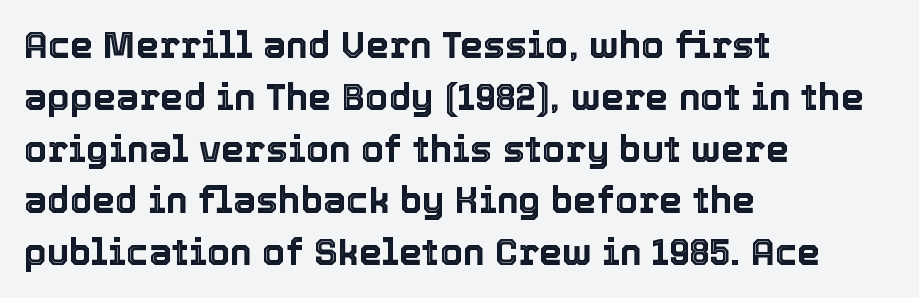
Q: Is the text italic (slanted)? A: No, it is upright.
Q: Is the text underlined? A: No.
Q: How is the paragraph aligned? A: Left-aligned.
Q: Is the spacing between letters normal or unusually wide? A: Normal.
Q: Is the spacing between lines tight, normal or loose? A: Normal.
Q: Width (condensed, normal, or wide)? A: Normal.
Q: x-height? A: Medium.
Q: Monospaced? A: No.
